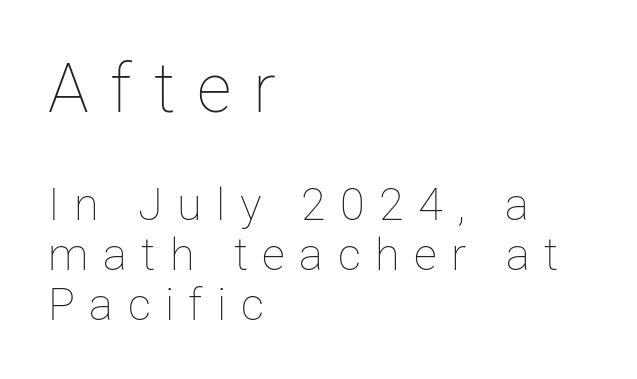
Q: Is the text bold? A: No.
Q: Is the text italic (slanted)? A: No, it is upright.
Q: Is the text underlined? A: No.
Q: How is the paragraph aligned? A: Left-aligned.
Q: Is the spacing between letters normal or unusually wide? A: Unusually wide.
Q: Is the spacing between lines tight, normal or loose? A: Tight.
Q: Which block of text is set in a larger size, the first (top) or the second (bottom)? A: The first (top) one.
Q: Width (condensed, normal, or wide)? A: Normal.
Q: Stroke contrast? A: Low.
Q: x-height? A: Medium.
Q: Monospaced? A: No.
